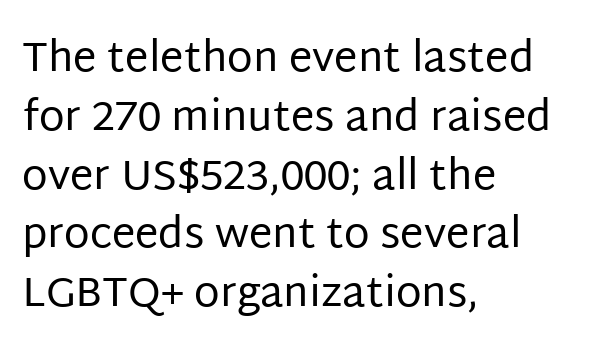
Q: Is the text bold? A: No.
Q: Is the text italic (slanted)? A: No, it is upright.
Q: Is the typeface a serif or a sans-serif typeface? A: Sans-serif.
Q: Is the text underlined? A: No.
Q: How is the paragraph aligned? A: Left-aligned.
Q: Is the spacing between letters normal or unusually wide? A: Normal.
Q: Is the spacing between lines tight, normal or loose? A: Normal.
Q: Width (condensed, normal, or wide)? A: Normal.
Q: Stroke contrast? A: Low.
Q: x-height? A: Large.
Q: Monospaced? A: No.
